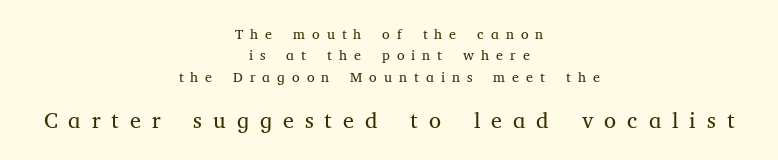
The image shows 22 px text type, upright; set centered, normal line spacing (1.52x), unusually wide letter spacing (+0.5 em), not underlined; the second (bottom) block is 1.57x larger.
